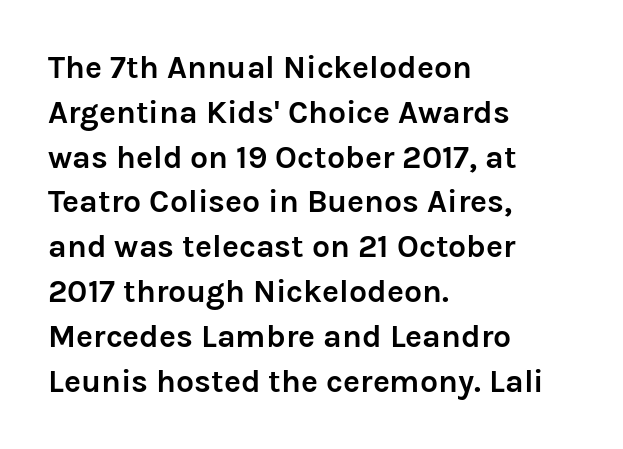
The letters carry no serifs — their stems end cleanly without finishing strokes. The face used here is proportionally spaced, like ordinary book or web type. The type is set solid horizontally, with unmodified tracking. Check the space under the baseline: it is left empty.
